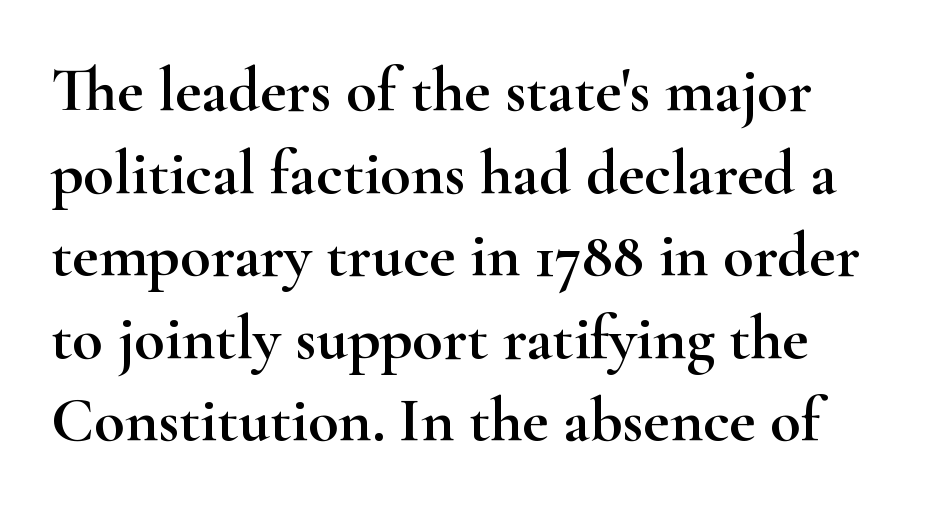
The letters advance in unequal steps, a hallmark of proportional type. The letters sit at their default tracking, neither squeezed nor spread. Unmarked baselines from the first word to the last. Leading matches the norm, producing a regular column. Rendered with straight, roman letterforms. Left-aligned paragraph, ragged on the right.
